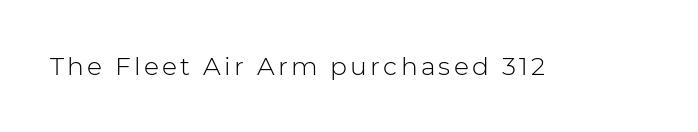
The type sits square on the baseline with zero lean. The strip under each line holds only bare page. Stroke thickness stays within the range of a standard reading face or lighter.
